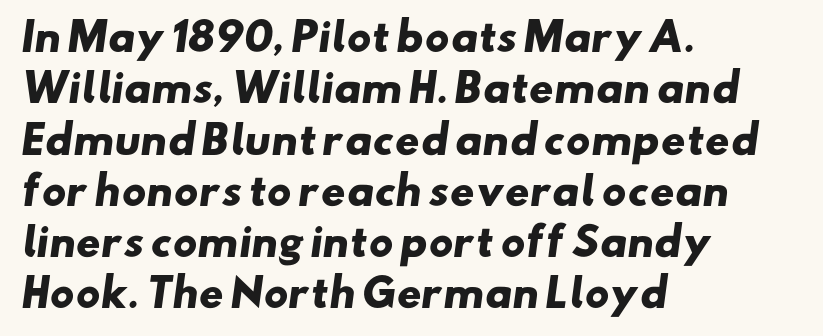
Q: Is the text bold? A: Yes.
Q: Is the typeface a serif or a sans-serif typeface? A: Sans-serif.
Q: Is the text underlined? A: No.
Q: How is the paragraph aligned? A: Left-aligned.
Q: Is the spacing between letters normal or unusually wide? A: Normal.
Q: Is the spacing between lines tight, normal or loose? A: Normal.
Q: Width (condensed, normal, or wide)? A: Wide.
Q: Stroke contrast? A: Low.
Q: x-height? A: Small.
Q: Monospaced? A: No.
